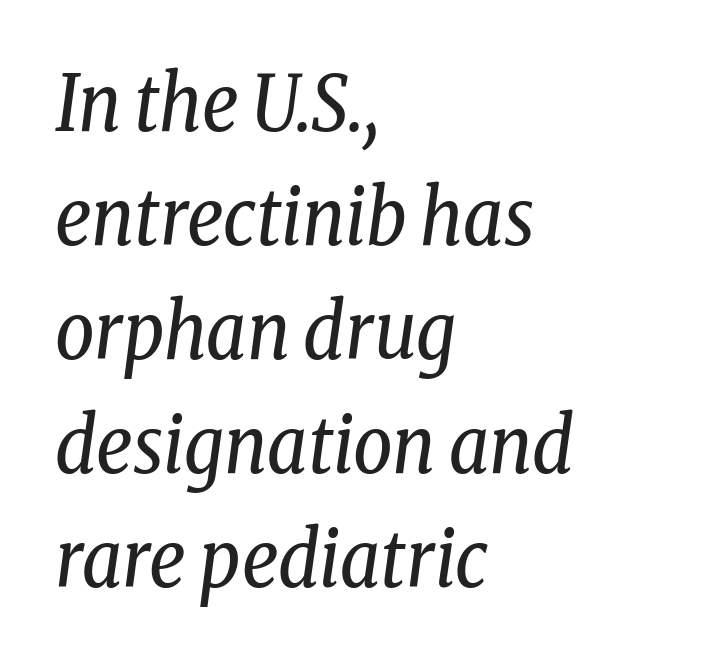
{"serif": "yes", "italic": "yes", "lean": "right", "slant_degrees": 8, "bold": "no", "weight": "regular", "width": "condensed", "stroke_contrast": "low", "x_height": "medium", "monospaced": "no", "underline": "no", "align": "left", "line_spacing": "normal", "line_spacing_ratio": 1.48, "letter_spacing": "normal", "letter_spacing_em": 0.0, "glyph_px": 77}
